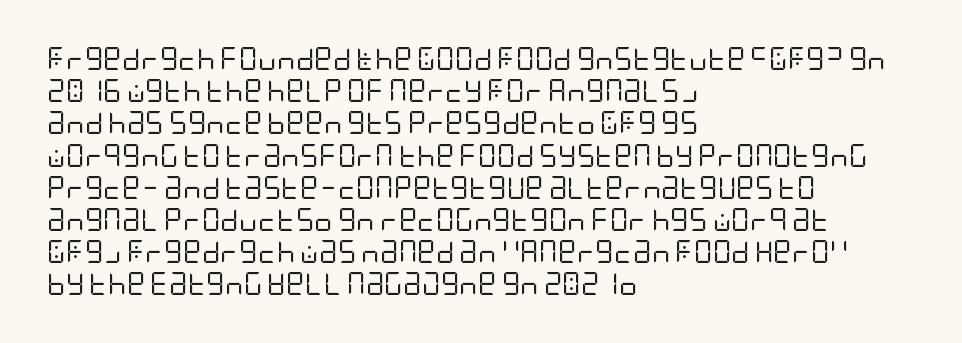
Regarding leading, the lines here are spaced in the standard way. The setting favours the left margin, as ordinary paragraphs usually do. The typeface has the unassuming heft of standard copy or less. The tracking reads as untouched default to a designer's eye. Type without underlining. Vertical strokes here are truly vertical.
